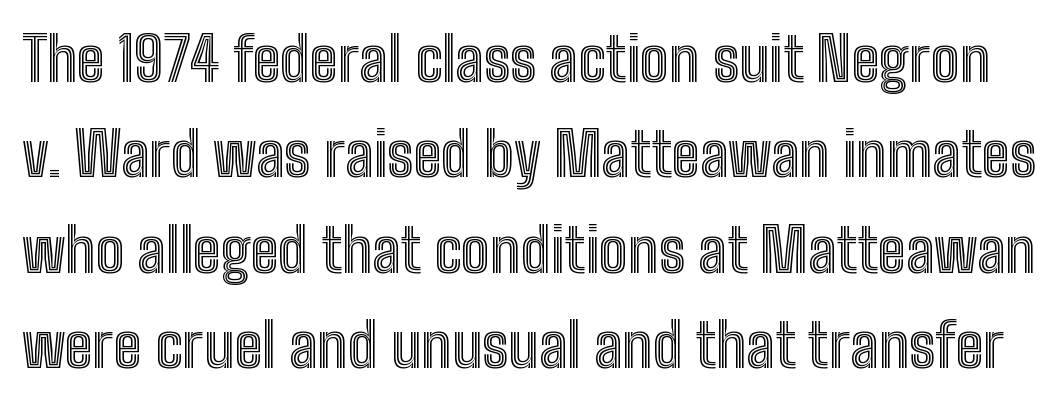
What's the leading like? Ordinary, nothing unusual. Honestly, there is no underline to notice here at all. Italic: no, the glyphs are upright roman. Glyph-to-glyph distance matches everyday printed text.
